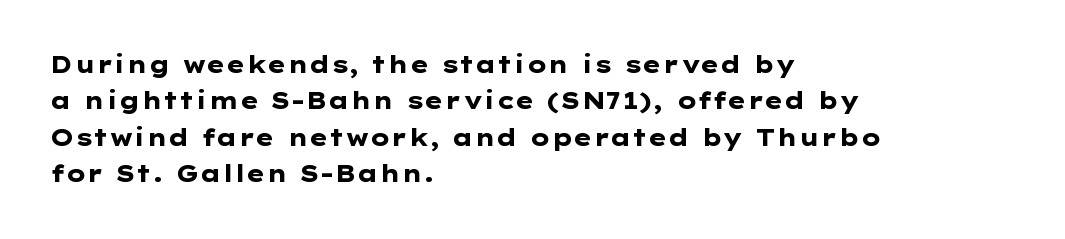
Q: Is the text bold? A: Yes.
Q: Is the text italic (slanted)? A: No, it is upright.
Q: Is the text underlined? A: No.
Q: How is the paragraph aligned? A: Left-aligned.
Q: Is the spacing between letters normal or unusually wide? A: Normal.
Q: Is the spacing between lines tight, normal or loose? A: Normal.
